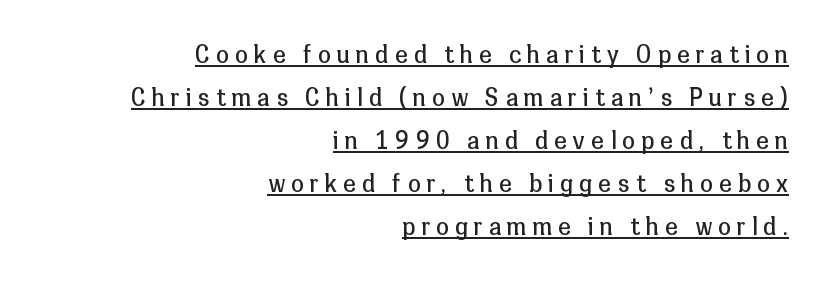
{"italic": "no", "bold": "no", "underline": "yes", "align": "right", "line_spacing_ratio": 1.87, "letter_spacing": "wide", "letter_spacing_em": 0.28, "glyph_px": 23}
